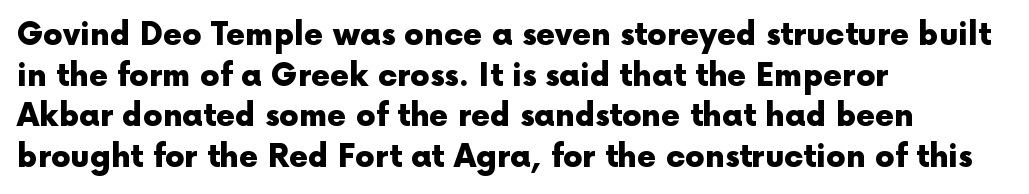
Q: Is the text bold? A: Yes.
Q: Is the text italic (slanted)? A: No, it is upright.
Q: Is the typeface a serif or a sans-serif typeface? A: Sans-serif.
Q: Is the text underlined? A: No.
Q: How is the paragraph aligned? A: Left-aligned.
Q: Is the spacing between letters normal or unusually wide? A: Normal.
Q: Is the spacing between lines tight, normal or loose? A: Normal.
Q: Width (condensed, normal, or wide)? A: Normal.
Q: x-height? A: Medium.
Q: Monospaced? A: No.
